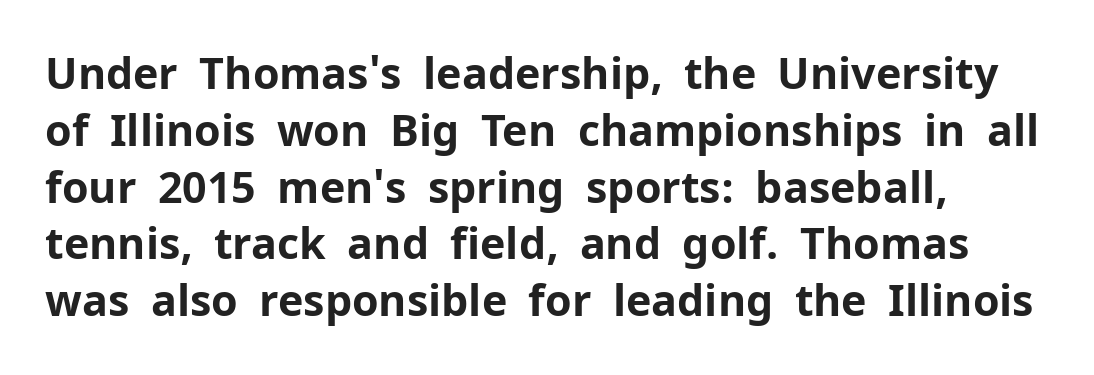
These lines are rendered in a variable-pitch font. Style check: upright. This sample uses a sans-serif face. Notice how the passage keeps a crisp vertical edge on the left only.
